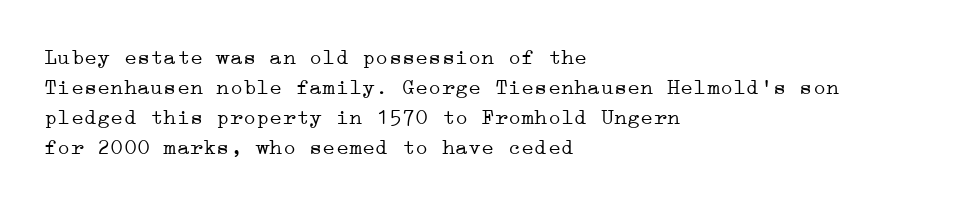
Reading down the column, the eye jumps a familiar distance to each next line. Left-aligned paragraph, ragged on the right. Check under the words: just untouched page. Nope, not italic — everything's standing straight.
